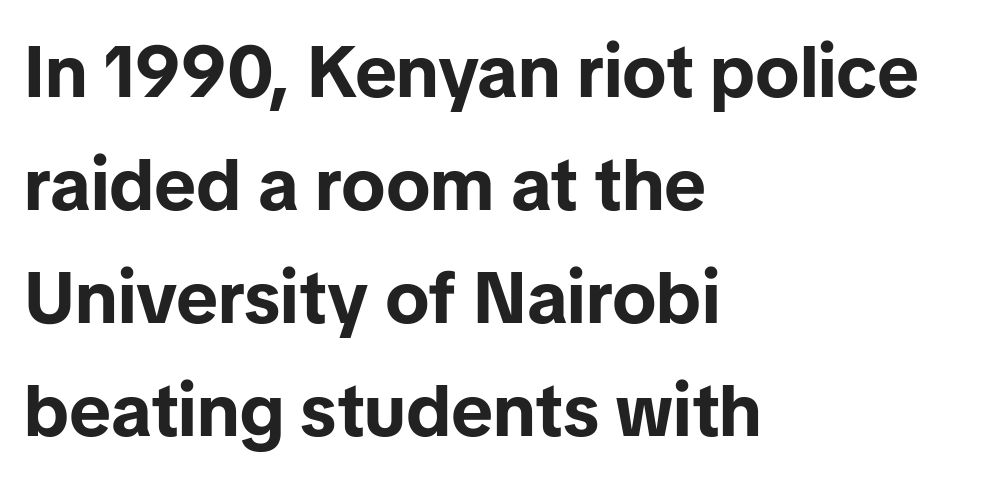
{"serif": "no", "italic": "no", "bold": "yes", "weight": "bold", "width": "normal", "stroke_contrast": "low", "x_height": "medium", "monospaced": "no", "underline": "no", "align": "left", "line_spacing": "normal", "line_spacing_ratio": 1.55, "letter_spacing": "normal", "letter_spacing_em": 0.0, "glyph_px": 73}
